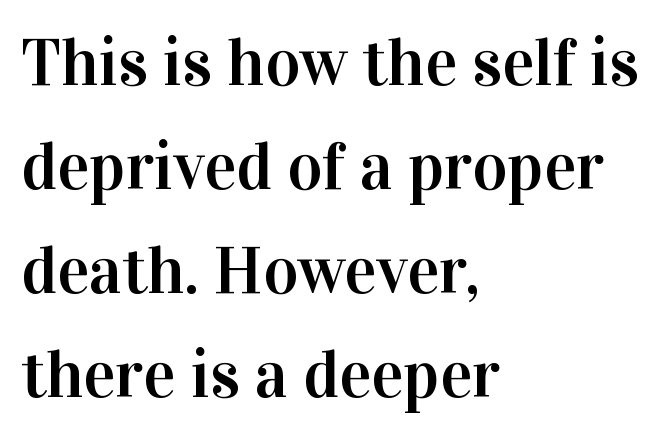
{"serif": "yes", "italic": "no", "width": "normal", "stroke_contrast": "high", "x_height": "medium", "monospaced": "no", "underline": "no", "align": "left", "line_spacing": "normal", "line_spacing_ratio": 1.55, "letter_spacing": "normal", "letter_spacing_em": 0.0, "glyph_px": 67}
